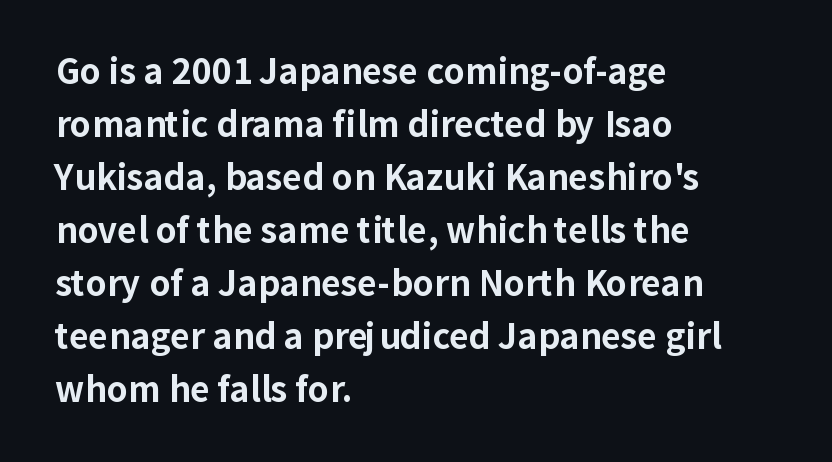
Looks like regular typesetting: each glyph gets only the width it needs. Underline: absent. Nope, not italic — everything's standing straight. Compared with a centered layout, this one pins lines to the left instead. Line spacing here is normal. Compared with typical body copy, the letter spacing here is the same.
